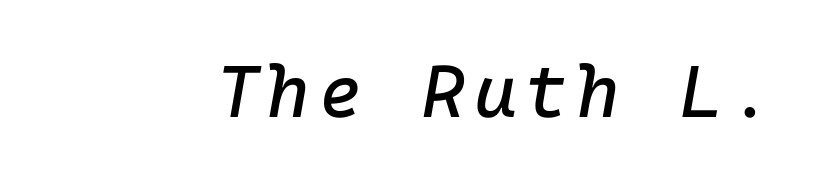
The image shows 73 px text type, italic (leaning right); set not underlined; low stroke contrast and a medium x-height.
